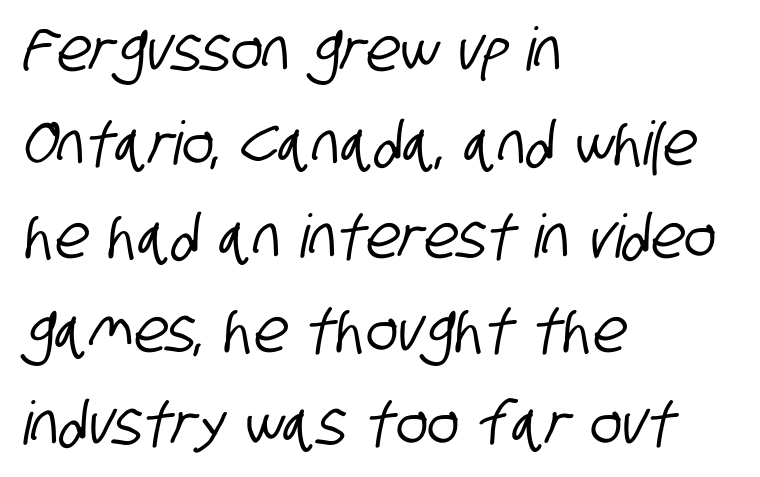
Q: Is the typeface a serif or a sans-serif typeface? A: Sans-serif.
Q: Is the text underlined? A: No.
Q: How is the paragraph aligned? A: Left-aligned.
Q: Is the spacing between letters normal or unusually wide? A: Normal.
Q: Is the spacing between lines tight, normal or loose? A: Normal.
Q: Width (condensed, normal, or wide)? A: Condensed.
Q: Stroke contrast? A: Low.
Q: x-height? A: Large.
Q: Monospaced? A: No.
